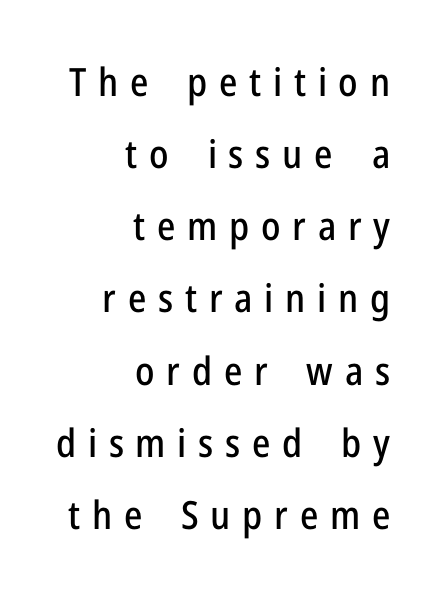
The image shows 39 px condensed sans-serif type, upright; set right-aligned, line spacing 1.85x, unusually wide letter spacing (+0.3 em), not underlined; low stroke contrast and a medium x-height.
